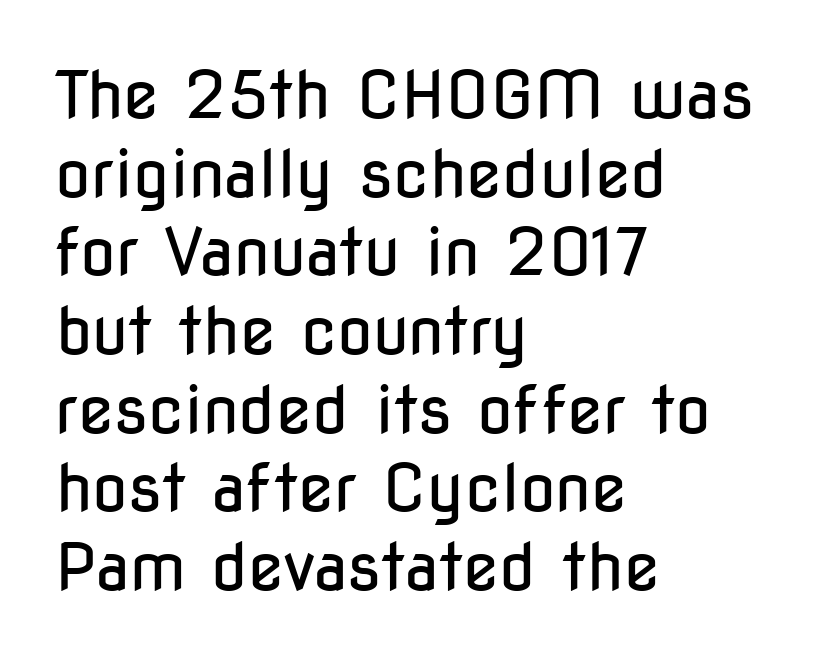
The image shows 65 px regular-weight, condensed sans-serif type, upright; set left-aligned, line spacing 1.21x, normal letter spacing, not underlined; low stroke contrast and a medium x-height.
